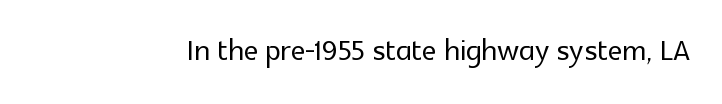
Clear beneath every line of the passage. It's the straight-up-and-down kind of type. You could not count columns in this text — the font is proportionally spaced. The type family on display is of the sans-serif kind. Words appear dense and cohesive because spacing is normal.
